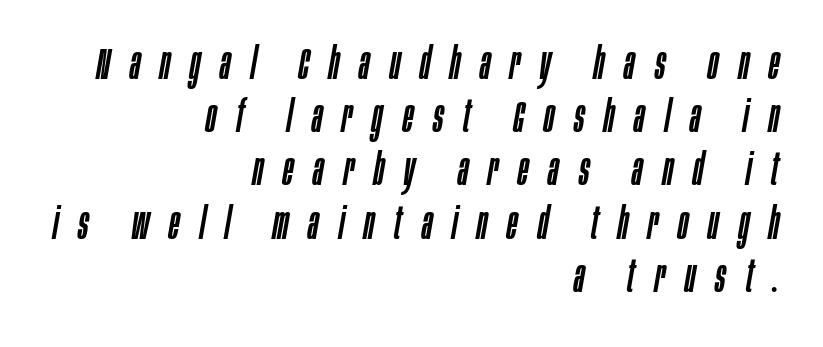
Q: Is the text italic (slanted)? A: Yes, it leans right by about 10 degrees.
Q: Is the text underlined? A: No.
Q: How is the paragraph aligned? A: Right-aligned.
Q: Is the spacing between letters normal or unusually wide? A: Unusually wide.
Q: Width (condensed, normal, or wide)? A: Condensed.
Q: Stroke contrast? A: Low.
Q: x-height? A: Large.
Q: Monospaced? A: No.
